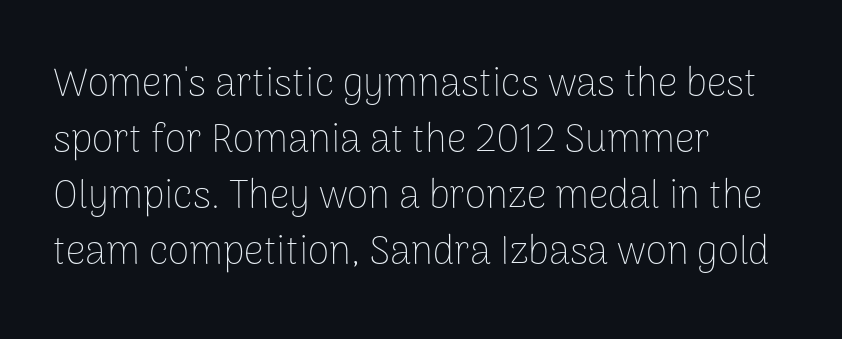
Note the varied advance widths — an 'i' is clearly narrower than an 'm'. Notice how the stems are strictly vertical — no italics here. Check the space under the baseline: it is left empty. Counters stay open thanks to moderate or lighter strokes.
